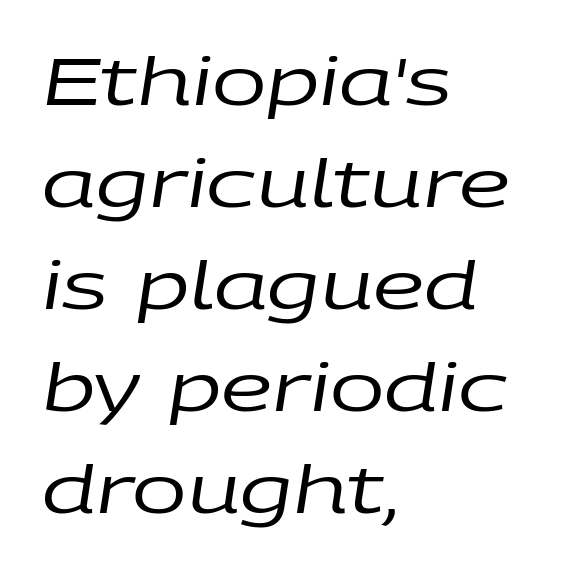
The cut favours lightness, reaching ordinary text weight at its darkest. The ragged edge is on the right, which tells us the setting is flush left. Character widths vary here, with narrow letters taking less room than wide ones. Only glyphs here, with clear space below each row. Regarding leading, the lines here are spaced in the standard way. The rendering keeps characters at their native spacing.
